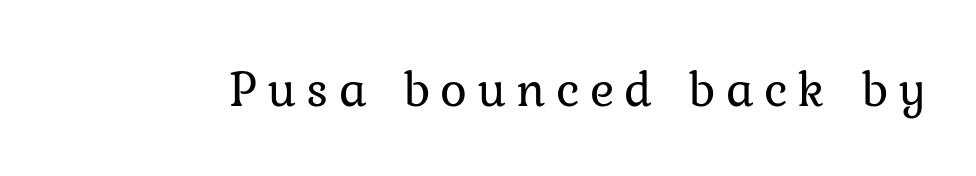
The letters carry serifs — small finishing strokes at the ends of their stems. The rendering inserts visible extra space after every character. Weight: not bold — regular or lighter. Looks like regular typesetting: each glyph gets only the width it needs. Unlike italic type, these characters show no tilt at all. A bare baseline throughout the passage.
